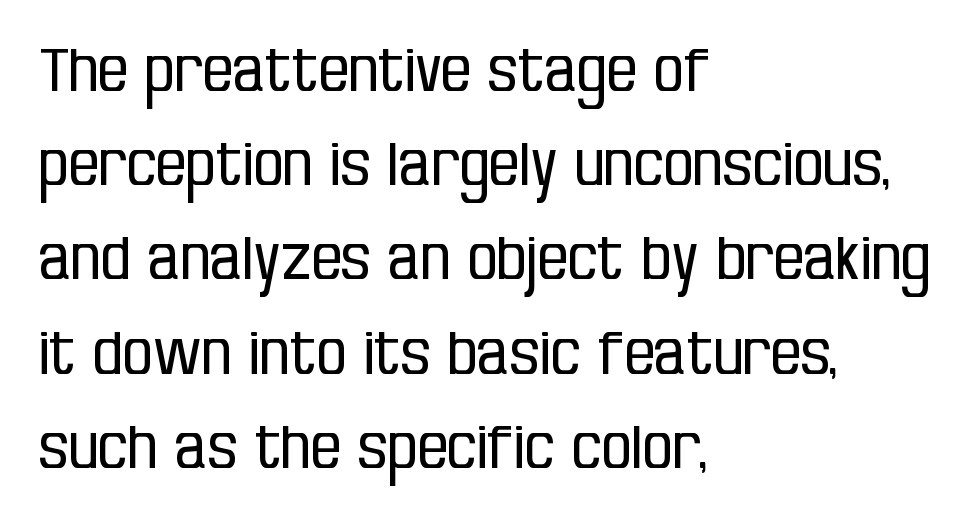
Q: Is the text bold? A: No.
Q: Is the text italic (slanted)? A: No, it is upright.
Q: Is the typeface a serif or a sans-serif typeface? A: Sans-serif.
Q: Is the text underlined? A: No.
Q: How is the paragraph aligned? A: Left-aligned.
Q: Is the spacing between letters normal or unusually wide? A: Normal.
Q: Is the spacing between lines tight, normal or loose? A: Normal.
Q: Width (condensed, normal, or wide)? A: Condensed.
Q: Stroke contrast? A: Low.
Q: x-height? A: Large.
Q: Monospaced? A: No.
